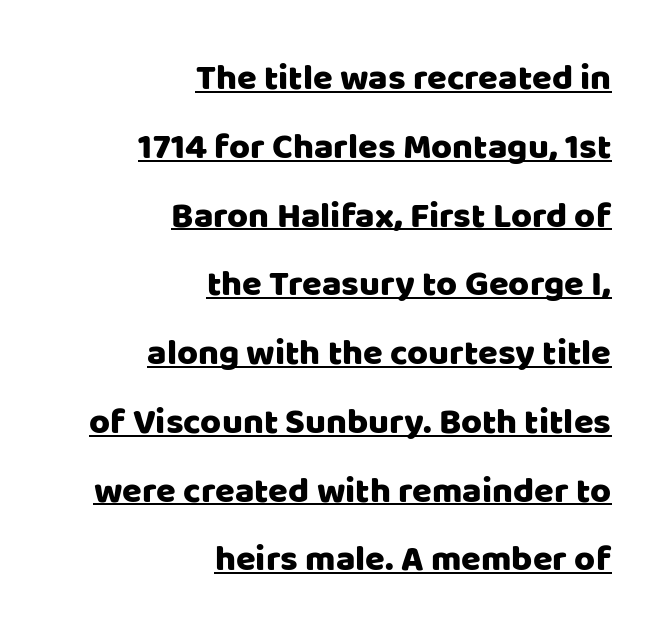
The rendering anchors every line to the right-hand side. Every stem runs plumb, perpendicular to the baseline. Does extra space separate the letters? No, they use regular spacing. A sans-serif font was chosen for this passage.
